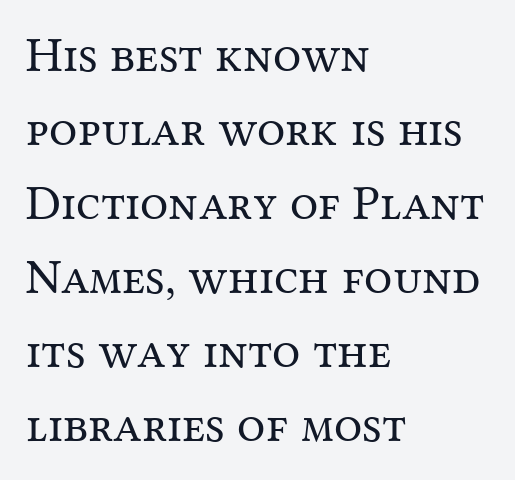
The image shows 50 px regular-weight serif type, upright; set left-aligned, normal line spacing (1.48x), normal letter spacing, not underlined; medium stroke contrast and a medium x-height.
